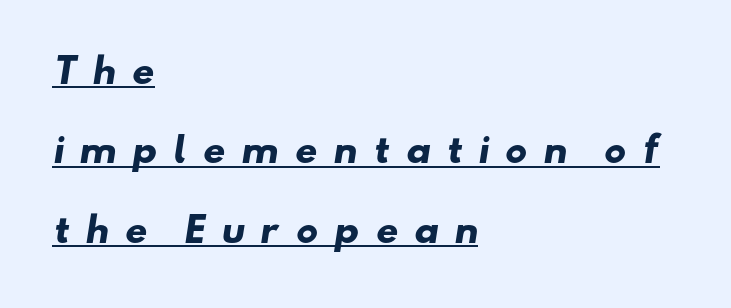
Q: Is the text bold? A: Yes.
Q: Is the typeface a serif or a sans-serif typeface? A: Sans-serif.
Q: Is the text underlined? A: Yes.
Q: How is the paragraph aligned? A: Left-aligned.
Q: Is the spacing between letters normal or unusually wide? A: Unusually wide.
Q: Is the spacing between lines tight, normal or loose? A: Loose.
Q: Width (condensed, normal, or wide)? A: Wide.
Q: Stroke contrast? A: Low.
Q: x-height? A: Small.
Q: Monospaced? A: No.
